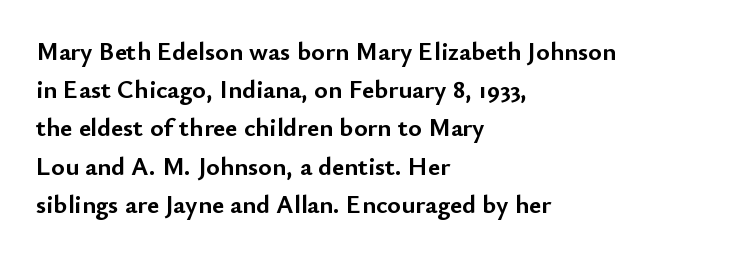
{"italic": "no", "bold": "yes", "underline": "no", "align": "left", "line_spacing": "normal", "line_spacing_ratio": 1.47, "letter_spacing": "normal", "letter_spacing_em": 0.0, "glyph_px": 26}
